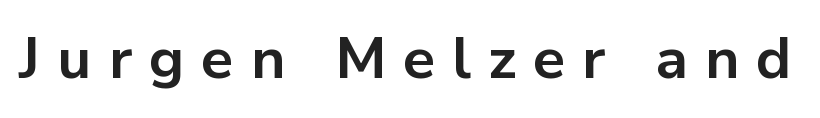
The image shows 58 px bold sans-serif type, upright; set unusually wide letter spacing (+0.29 em), not underlined; low stroke contrast and a medium x-height.
